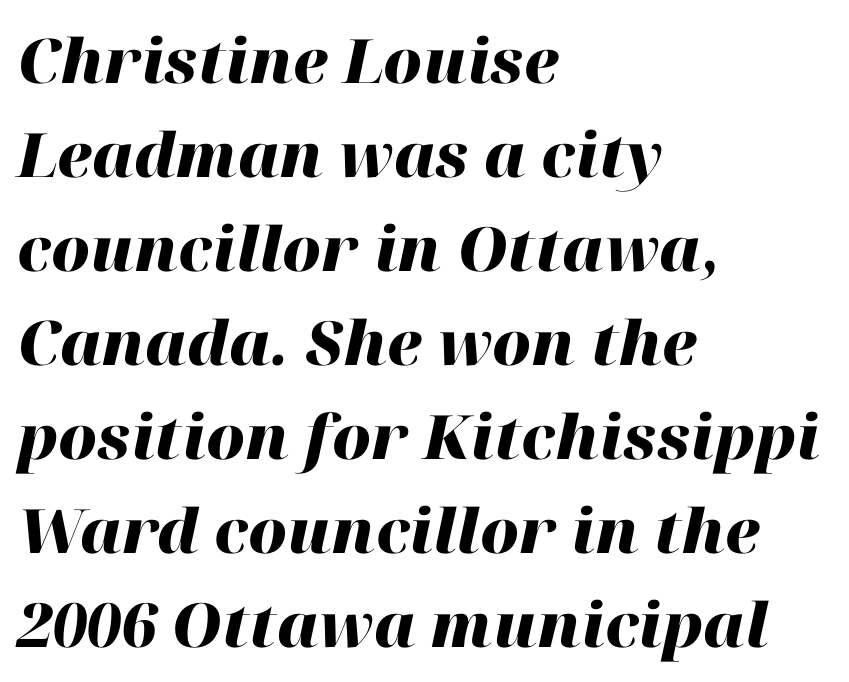
Q: Is the text bold? A: Yes.
Q: Is the text italic (slanted)? A: Yes, it leans right by about 12 degrees.
Q: Is the text underlined? A: No.
Q: How is the paragraph aligned? A: Left-aligned.
Q: Is the spacing between letters normal or unusually wide? A: Normal.
Q: Is the spacing between lines tight, normal or loose? A: Normal.
Q: Width (condensed, normal, or wide)? A: Normal.
Q: Stroke contrast? A: High.
Q: x-height? A: Medium.
Q: Monospaced? A: No.
